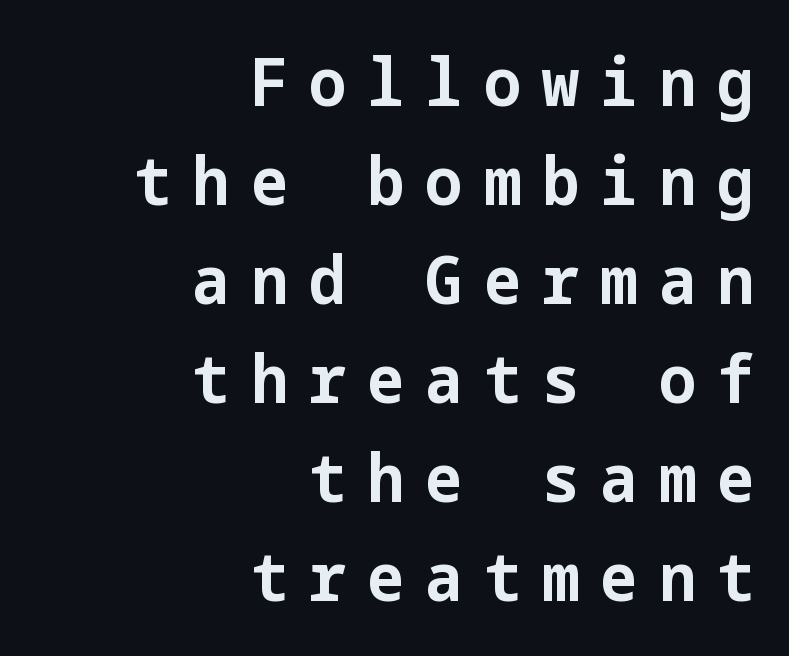
{"serif": "no", "italic": "no", "bold": "yes", "weight": "bold", "width": "normal", "stroke_contrast": "low", "x_height": "medium", "underline": "no", "align": "right", "line_spacing": "normal", "line_spacing_ratio": 1.5, "letter_spacing": "wide", "letter_spacing_em": 0.32, "glyph_px": 66}
